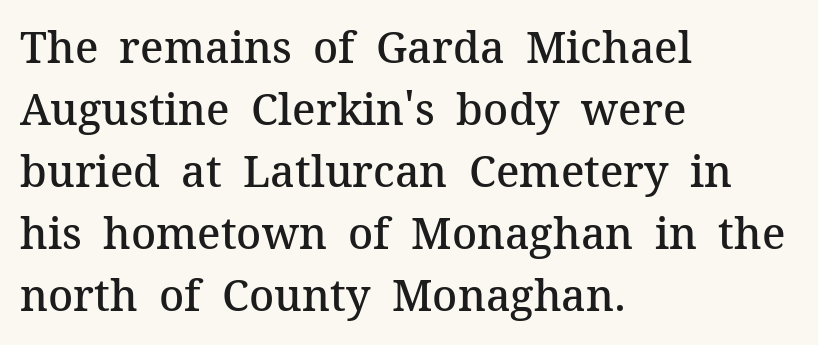
The image shows 43 px semibold serif type, upright; set left-aligned, normal line spacing (1.44x), normal letter spacing, not underlined; medium stroke contrast and a medium x-height.
